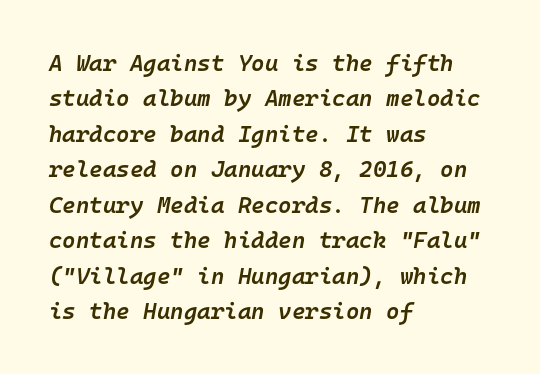
The image shows 23 px text type, italic (leaning right); set left-aligned, normal line spacing (1.54x), normal letter spacing, not underlined.
